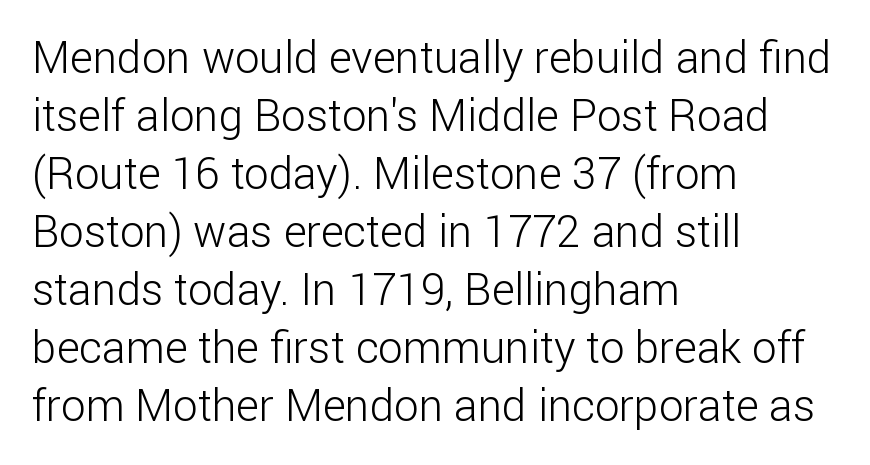
Proportional: the letters do not fall into vertical columns. The leading is moderate, giving the passage an even texture. Is the stroke heavy? The answer is a plain regular-or-lighter. The type is set solid horizontally, with unmodified tracking. Type without underlining.
